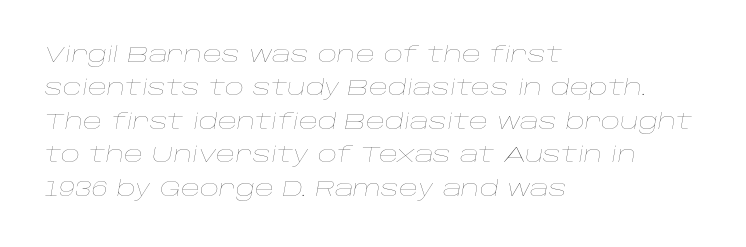
Q: Is the text bold? A: No.
Q: Is the text italic (slanted)? A: Yes, it leans right by about 10 degrees.
Q: Is the text underlined? A: No.
Q: How is the paragraph aligned? A: Left-aligned.
Q: Is the spacing between letters normal or unusually wide? A: Normal.
Q: Is the spacing between lines tight, normal or loose? A: Normal.
